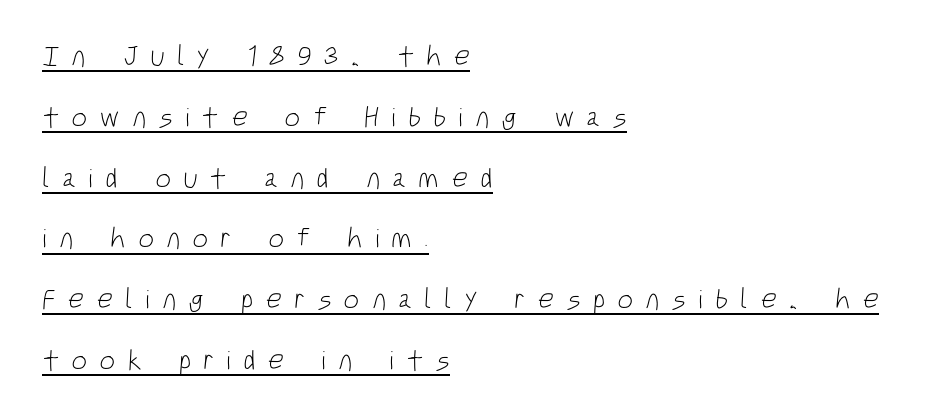
The rendering shows plain stroke endings on the letterforms — a sans-serif design. Proportional: the letters do not fall into vertical columns. Is there an underline? Yes — a line sits under the letters. The letters look calm and open, with moderate or lighter stems. Horizontal bands of white between lines are thick stripes.
